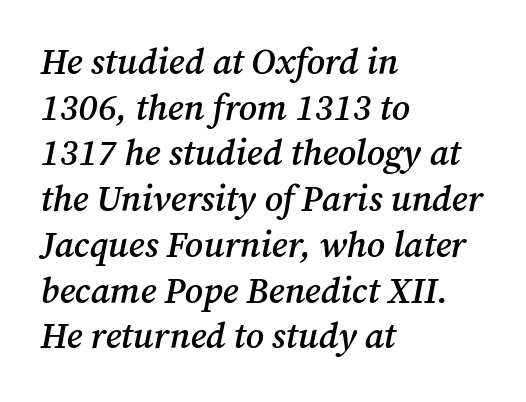
{"serif": "yes", "italic": "yes", "lean": "right", "slant_degrees": 12, "bold": "semi", "weight": "semibold", "width": "normal", "stroke_contrast": "medium", "x_height": "medium", "monospaced": "no", "underline": "no", "align": "left", "line_spacing": "normal", "line_spacing_ratio": 1.27, "letter_spacing": "normal", "letter_spacing_em": 0.0, "glyph_px": 36}
